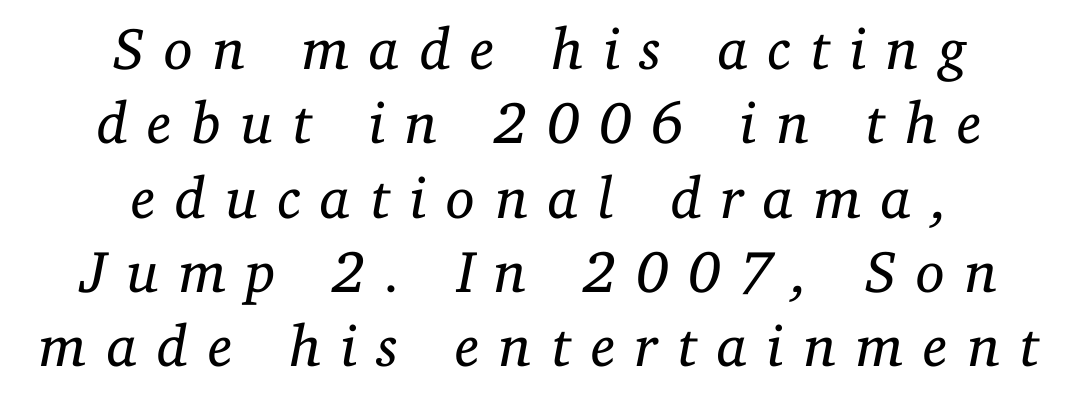
Q: Is the text bold? A: No.
Q: Is the text italic (slanted)? A: Yes, it leans right by about 11 degrees.
Q: Is the typeface a serif or a sans-serif typeface? A: Serif.
Q: Is the text underlined? A: No.
Q: How is the paragraph aligned? A: Centered.
Q: Is the spacing between letters normal or unusually wide? A: Unusually wide.
Q: Is the spacing between lines tight, normal or loose? A: Normal.
Q: Width (condensed, normal, or wide)? A: Normal.
Q: Stroke contrast? A: Low.
Q: x-height? A: Medium.
Q: Monospaced? A: No.
